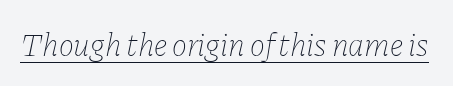
These lines were composed using italics. The rendering uses the underline text-decoration. Weight: in the light-to-regular range. Here the designer chose a conventional face with non-uniform glyph widths.
